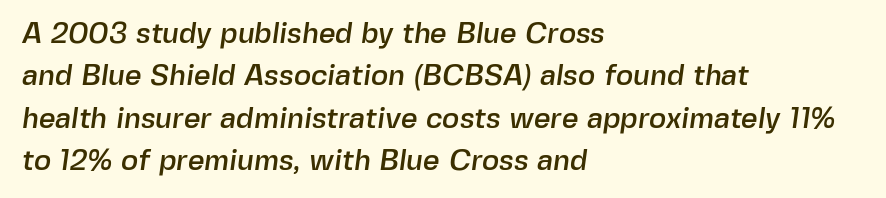
Q: Is the typeface a serif or a sans-serif typeface? A: Sans-serif.
Q: Is the text underlined? A: No.
Q: How is the paragraph aligned? A: Left-aligned.
Q: Is the spacing between letters normal or unusually wide? A: Normal.
Q: Is the spacing between lines tight, normal or loose? A: Normal.
Q: Width (condensed, normal, or wide)? A: Normal.
Q: x-height? A: Medium.
Q: Monospaced? A: No.
